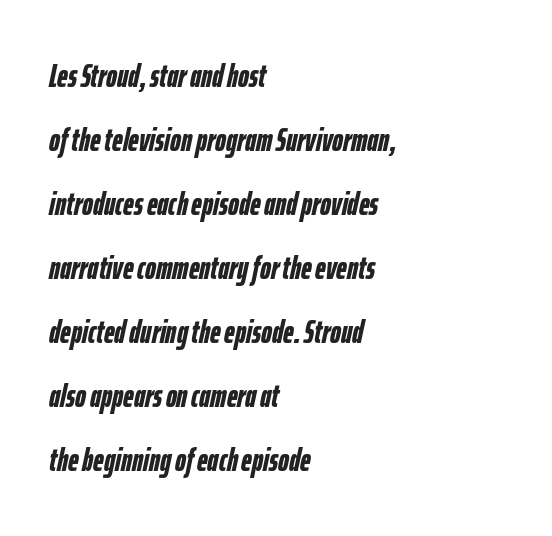
The image shows 33 px semibold, condensed type, italic (leaning right); set left-aligned, loose line spacing (1.94x), normal letter spacing, not underlined; low stroke contrast and a medium x-height.
